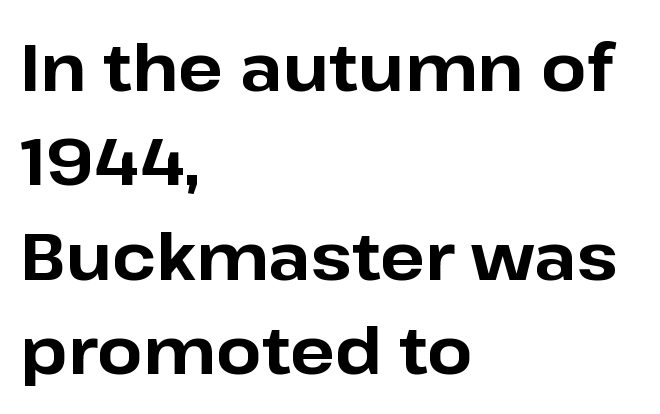
Q: Is the text bold? A: Yes.
Q: Is the text italic (slanted)? A: No, it is upright.
Q: Is the typeface a serif or a sans-serif typeface? A: Sans-serif.
Q: Is the text underlined? A: No.
Q: How is the paragraph aligned? A: Left-aligned.
Q: Is the spacing between letters normal or unusually wide? A: Normal.
Q: Is the spacing between lines tight, normal or loose? A: Normal.
Q: Width (condensed, normal, or wide)? A: Normal.
Q: Stroke contrast? A: Low.
Q: x-height? A: Medium.
Q: Monospaced? A: No.
